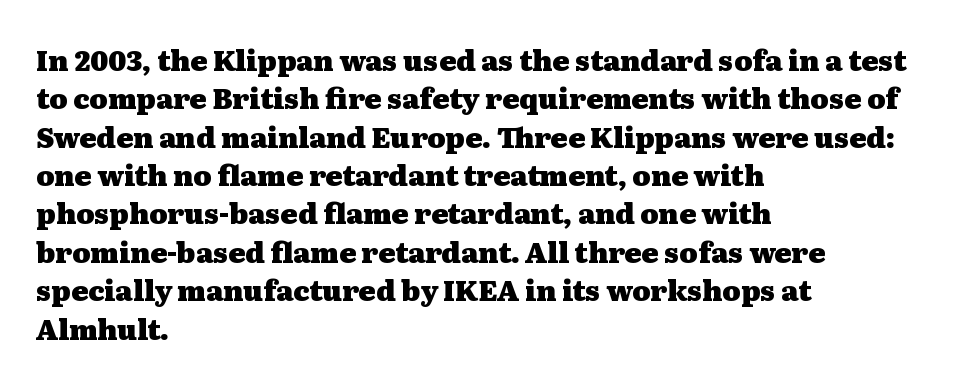
{"serif": "yes", "italic": "no", "bold": "yes", "weight": "heavy", "width": "wide", "stroke_contrast": "medium", "x_height": "medium", "monospaced": "no", "underline": "no", "align": "left", "line_spacing": "normal", "line_spacing_ratio": 1.37, "letter_spacing": "normal", "letter_spacing_em": 0.0, "glyph_px": 28}
